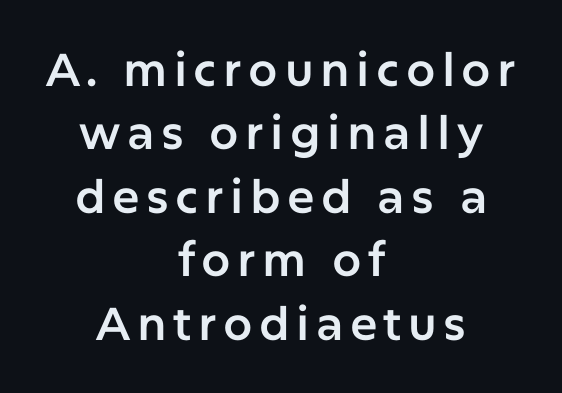
Q: Is the text italic (slanted)? A: No, it is upright.
Q: Is the typeface a serif or a sans-serif typeface? A: Sans-serif.
Q: Is the text underlined? A: No.
Q: How is the paragraph aligned? A: Centered.
Q: Is the spacing between lines tight, normal or loose? A: Normal.
Q: Width (condensed, normal, or wide)? A: Normal.
Q: Stroke contrast? A: Low.
Q: x-height? A: Medium.
Q: Monospaced? A: No.
